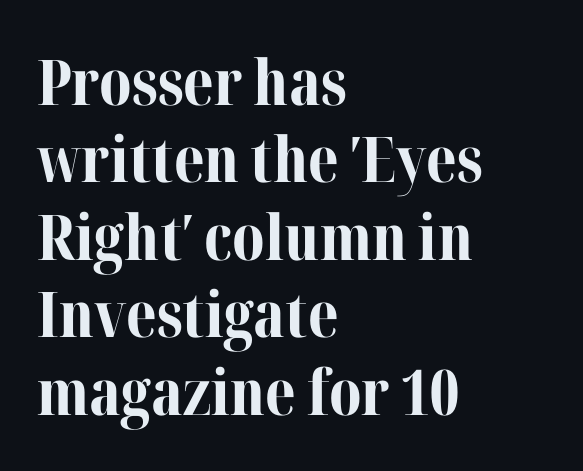
{"serif": "yes", "italic": "no", "bold": "yes", "weight": "bold", "width": "normal", "stroke_contrast": "medium", "x_height": "medium", "monospaced": "no", "underline": "no", "align": "left", "line_spacing_ratio": 1.23, "letter_spacing": "normal", "letter_spacing_em": 0.0, "glyph_px": 63}
